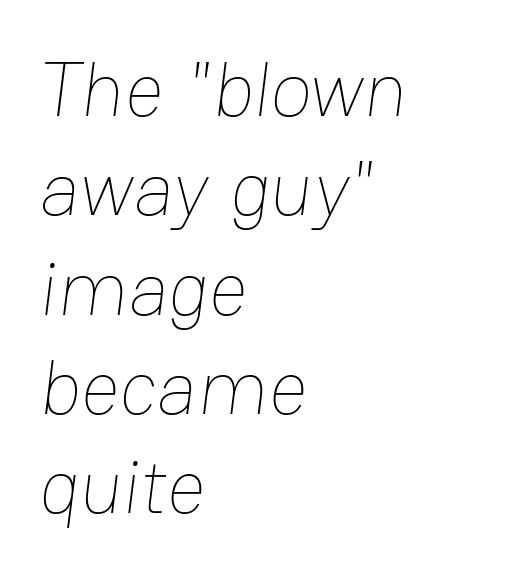
Q: Is the text bold? A: No.
Q: Is the text underlined? A: No.
Q: How is the paragraph aligned? A: Left-aligned.
Q: Is the spacing between letters normal or unusually wide? A: Normal.
Q: Is the spacing between lines tight, normal or loose? A: Normal.
Q: Width (condensed, normal, or wide)? A: Normal.
Q: Stroke contrast? A: Low.
Q: x-height? A: Medium.
Q: Monospaced? A: No.
